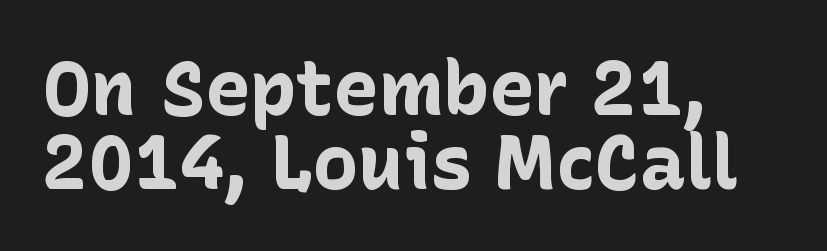
The image shows 76 px bold sans-serif type, upright; set left-aligned, tight line spacing (0.98x), normal letter spacing, not underlined; low stroke contrast and a medium x-height.
